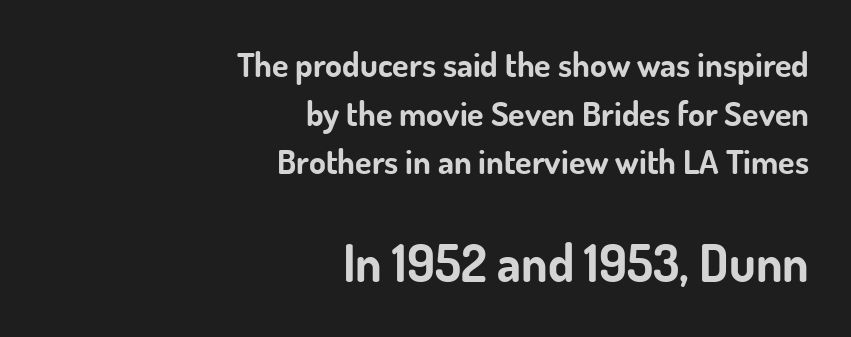
{"serif": "no", "italic": "no", "bold": "yes", "weight": "bold", "width": "normal", "stroke_contrast": "low", "x_height": "small", "monospaced": "no", "underline": "no", "align": "right", "line_spacing": "normal", "line_spacing_ratio": 1.43, "letter_spacing": "normal", "letter_spacing_em": 0.0, "larger_block": "second", "size_ratio": 1.5, "glyph_px": 51}
